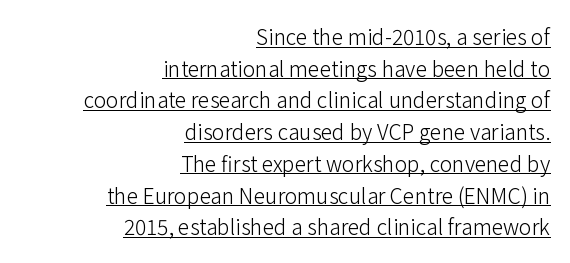
The letters stand straight up with perfectly vertical stems. Each new line begins a customary step beneath the previous one. Heaviness? Minimal to ordinary, like unemphasized prose. The specimen includes a rule beneath the text block's lines. Caption: standard tracking, unaltered.
